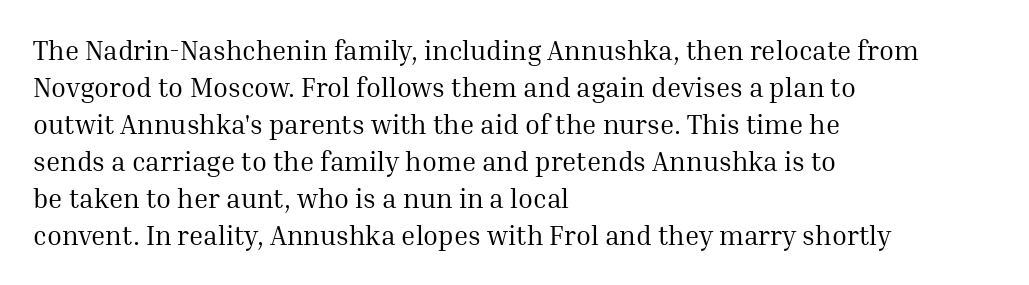
The image shows 27 px text type, upright; set left-aligned, normal line spacing (1.37x), normal letter spacing, not underlined.
